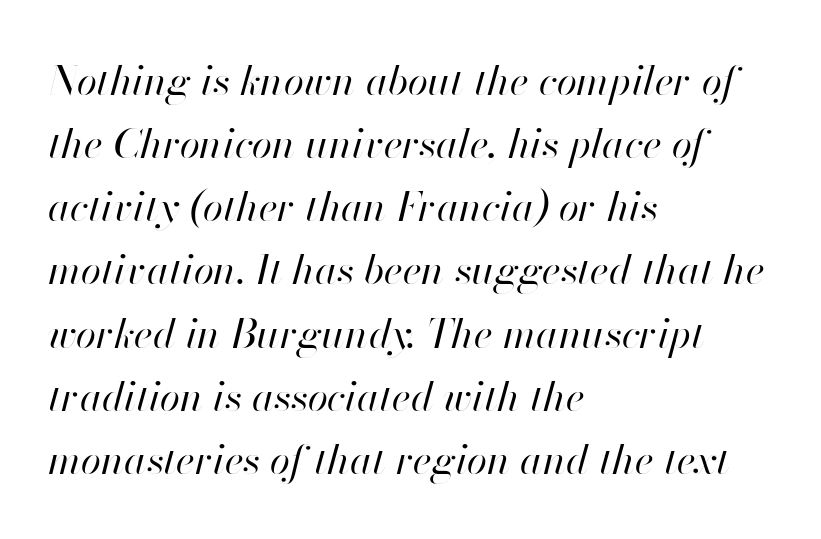
The image shows 41 px regular-weight type, italic (leaning right); set left-aligned, normal line spacing (1.54x), normal letter spacing, not underlined; high stroke contrast and a small x-height.
